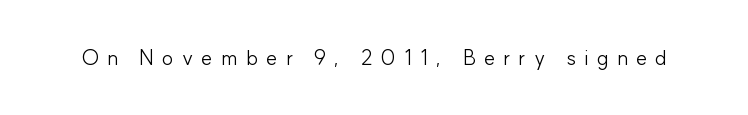
{"italic": "no", "bold": "no", "underline": "no", "letter_spacing": "wide", "letter_spacing_em": 0.39, "glyph_px": 21}
